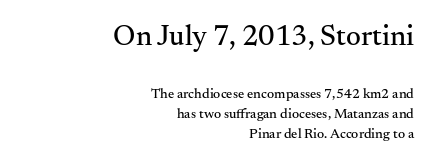
Each new line begins a customary step beneath the previous one. Check the space under the baseline: it is left empty. Does the bottom block carry the larger type? No, the top block does. Typeset ragged left — the right edge is the straight one. Observe the serifs anchoring each vertical stroke in this sample.
